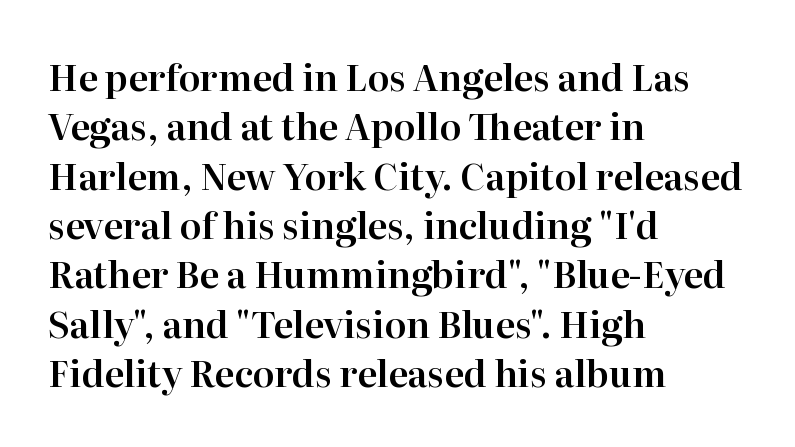
{"serif": "yes", "italic": "no", "width": "normal", "stroke_contrast": "high", "x_height": "medium", "monospaced": "no", "underline": "no", "align": "left", "line_spacing": "normal", "line_spacing_ratio": 1.37, "letter_spacing": "normal", "letter_spacing_em": 0.0, "glyph_px": 36}
